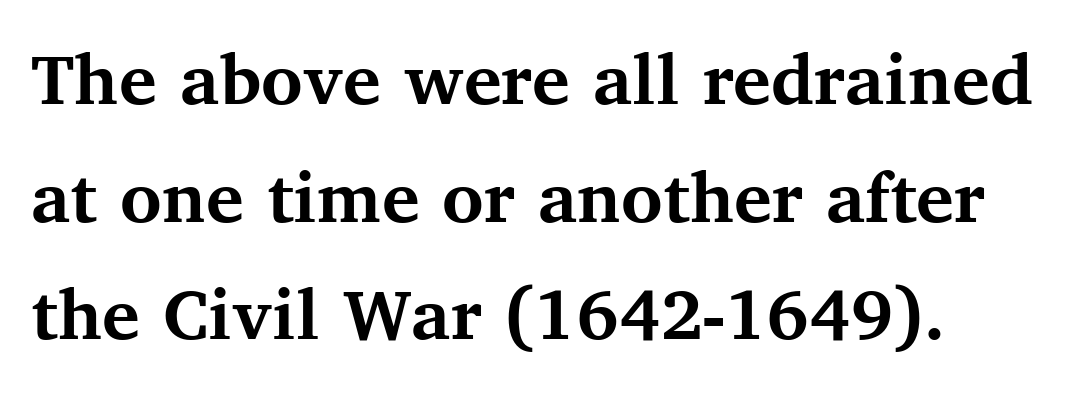
Q: Is the text bold? A: Yes.
Q: Is the text italic (slanted)? A: No, it is upright.
Q: Is the typeface a serif or a sans-serif typeface? A: Serif.
Q: Is the text underlined? A: No.
Q: How is the paragraph aligned? A: Left-aligned.
Q: Is the spacing between letters normal or unusually wide? A: Normal.
Q: Is the spacing between lines tight, normal or loose? A: Normal.
Q: Width (condensed, normal, or wide)? A: Normal.
Q: Stroke contrast? A: Medium.
Q: x-height? A: Medium.
Q: Monospaced? A: No.
